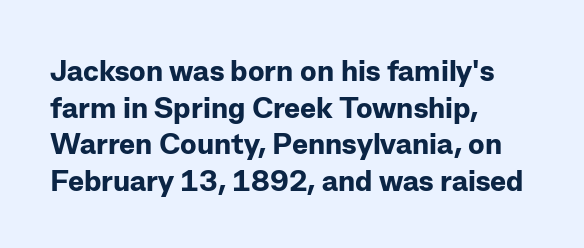
Q: Is the text bold? A: Yes.
Q: Is the text italic (slanted)? A: No, it is upright.
Q: Is the typeface a serif or a sans-serif typeface? A: Sans-serif.
Q: Is the text underlined? A: No.
Q: How is the paragraph aligned? A: Left-aligned.
Q: Is the spacing between letters normal or unusually wide? A: Normal.
Q: Width (condensed, normal, or wide)? A: Normal.
Q: Stroke contrast? A: Low.
Q: x-height? A: Medium.
Q: Monospaced? A: No.
